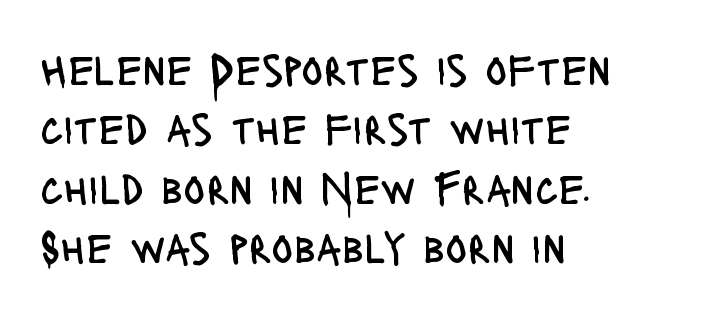
{"serif": "no", "italic": "no", "bold": "no", "weight": "regular", "width": "condensed", "stroke_contrast": "low", "x_height": "large", "monospaced": "no", "underline": "no", "align": "left", "line_spacing": "normal", "line_spacing_ratio": 1.32, "letter_spacing": "normal", "letter_spacing_em": 0.0, "glyph_px": 45}
